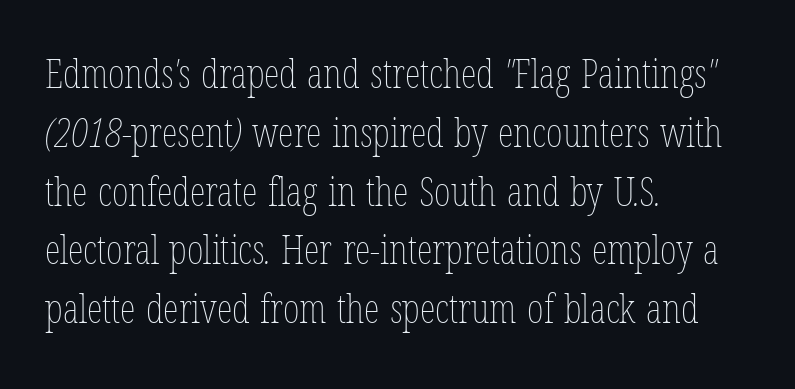
The image shows 40 px thin, condensed type; set left-aligned, normal line spacing (1.47x), normal letter spacing, not underlined; low stroke contrast and a medium x-height.
